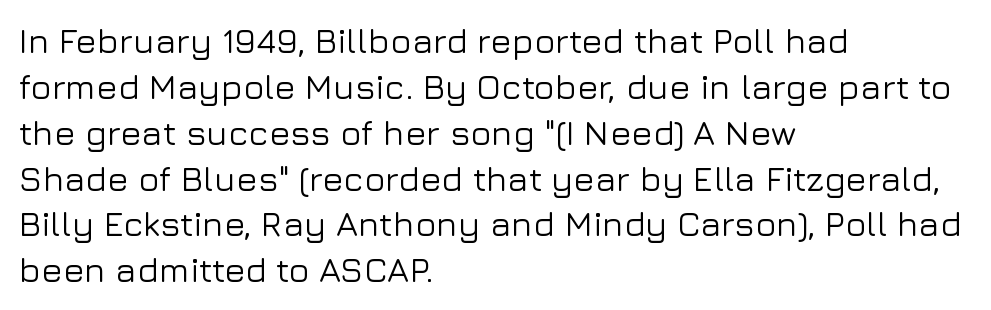
Q: Is the text italic (slanted)? A: No, it is upright.
Q: Is the typeface a serif or a sans-serif typeface? A: Sans-serif.
Q: Is the text underlined? A: No.
Q: How is the paragraph aligned? A: Left-aligned.
Q: Is the spacing between letters normal or unusually wide? A: Normal.
Q: Is the spacing between lines tight, normal or loose? A: Normal.
Q: Width (condensed, normal, or wide)? A: Normal.
Q: Stroke contrast? A: Low.
Q: x-height? A: Medium.
Q: Monospaced? A: No.
